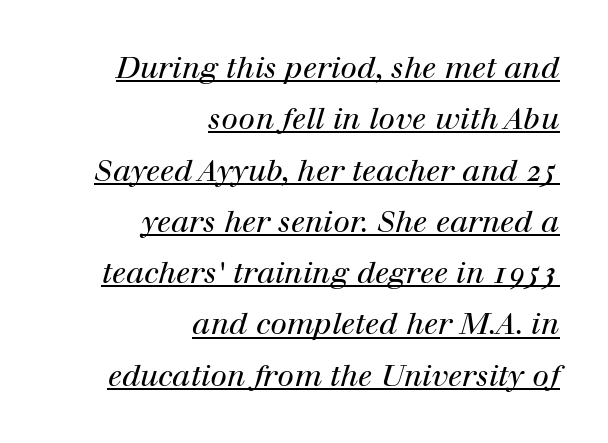
The rag falls on the left side of this text block. Here the designer chose a conventional face with non-uniform glyph widths. This rendering features underlined lettering. Looking at the ascenders, they clearly lean. In terms of letterspacing, this is plain default setting. The cut favours lightness, reaching ordinary text weight at its darkest.
